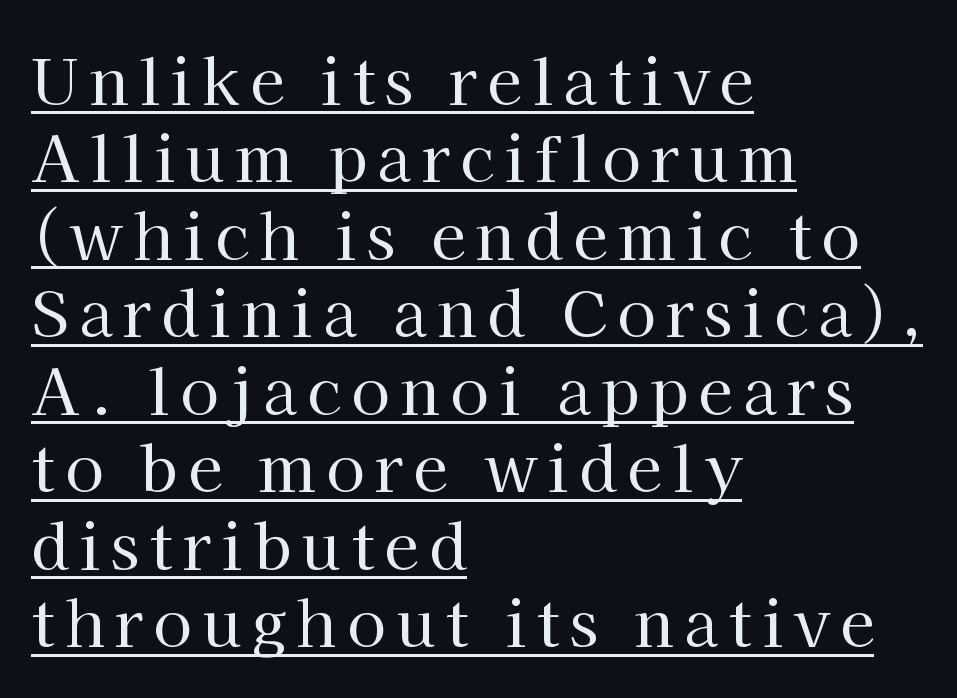
{"serif": "yes", "italic": "no", "bold": "no", "weight": "regular", "width": "normal", "stroke_contrast": "high", "x_height": "medium", "monospaced": "no", "underline": "yes", "align": "left", "line_spacing_ratio": 1.23, "glyph_px": 63}
